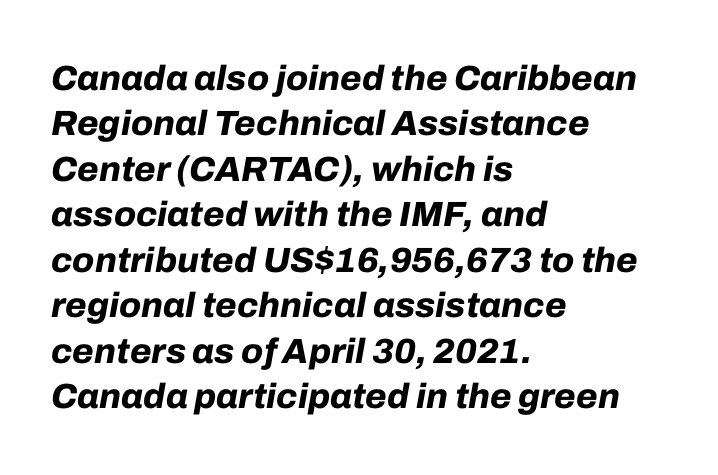
{"italic": "yes", "lean": "right", "slant_degrees": 10, "bold": "yes", "weight": "bold", "width": "normal", "stroke_contrast": "low", "x_height": "medium", "monospaced": "no", "underline": "no", "align": "left", "line_spacing": "normal", "line_spacing_ratio": 1.3, "letter_spacing": "normal", "letter_spacing_em": 0.0, "glyph_px": 35}
